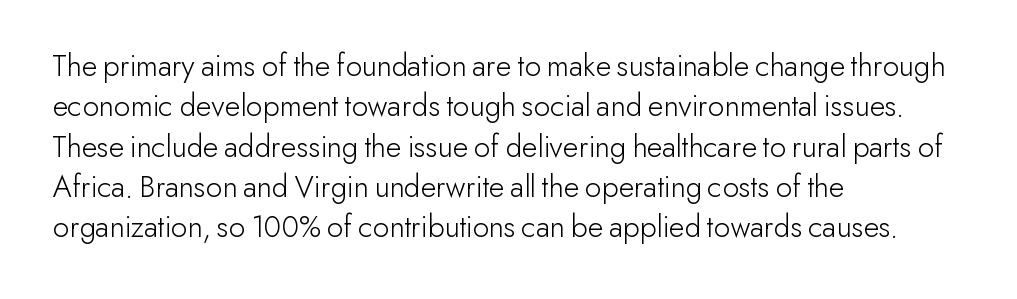
The image shows 32 px light sans-serif type, upright; set left-aligned, normal line spacing (1.26x), normal letter spacing, not underlined; low stroke contrast and a small x-height.
